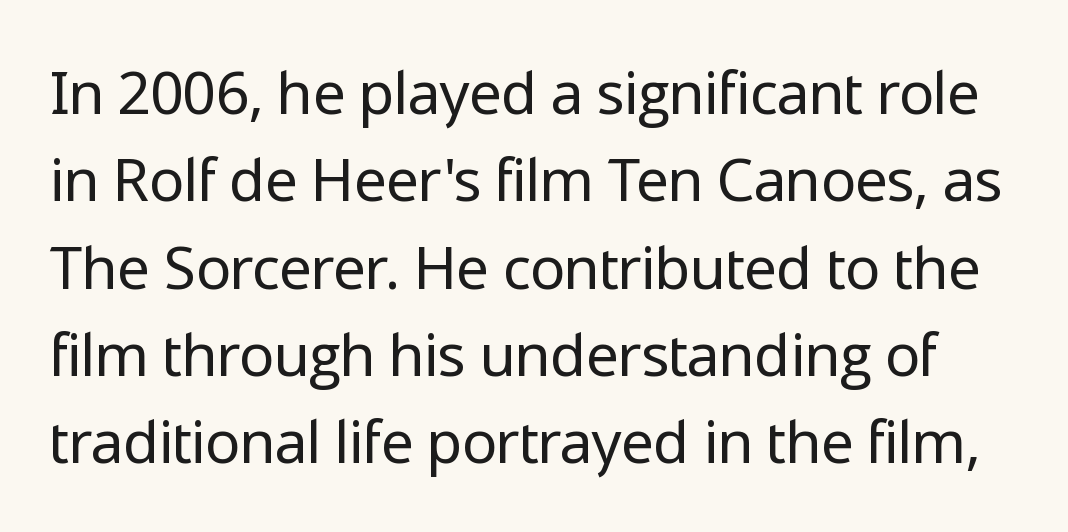
The image shows 59 px regular-weight sans-serif type, upright; set normal line spacing (1.48x), normal letter spacing, not underlined; low stroke contrast and a medium x-height.
